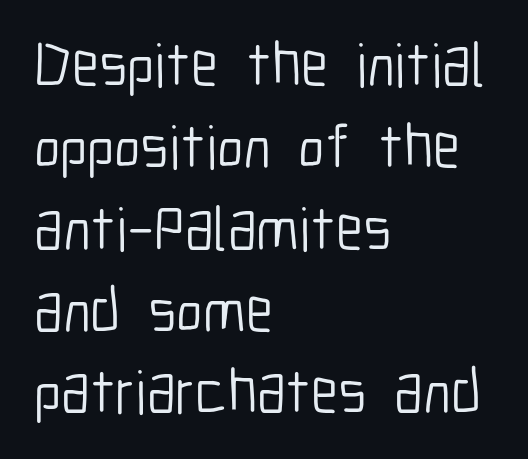
Q: Is the text bold? A: No.
Q: Is the text italic (slanted)? A: No, it is upright.
Q: Is the typeface a serif or a sans-serif typeface? A: Sans-serif.
Q: Is the text underlined? A: No.
Q: How is the paragraph aligned? A: Left-aligned.
Q: Is the spacing between letters normal or unusually wide? A: Normal.
Q: Is the spacing between lines tight, normal or loose? A: Normal.
Q: Width (condensed, normal, or wide)? A: Condensed.
Q: Stroke contrast? A: Low.
Q: x-height? A: Medium.
Q: Monospaced? A: No.
